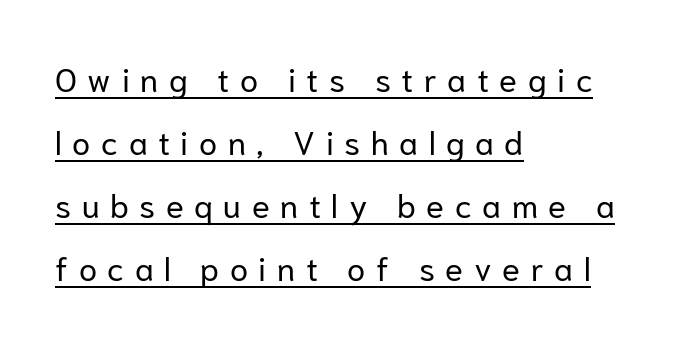
The image shows 33 px regular-weight sans-serif type, upright; set left-aligned, loose line spacing (1.91x), unusually wide letter spacing (+0.32 em), underlined; low stroke contrast and a medium x-height.
